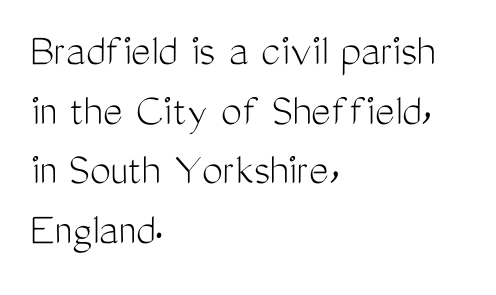
Q: Is the text bold? A: No.
Q: Is the text italic (slanted)? A: No, it is upright.
Q: Is the typeface a serif or a sans-serif typeface? A: Sans-serif.
Q: Is the text underlined? A: No.
Q: How is the paragraph aligned? A: Left-aligned.
Q: Is the spacing between letters normal or unusually wide? A: Normal.
Q: Is the spacing between lines tight, normal or loose? A: Normal.
Q: Width (condensed, normal, or wide)? A: Condensed.
Q: Stroke contrast? A: Medium.
Q: x-height? A: Medium.
Q: Monospaced? A: No.
